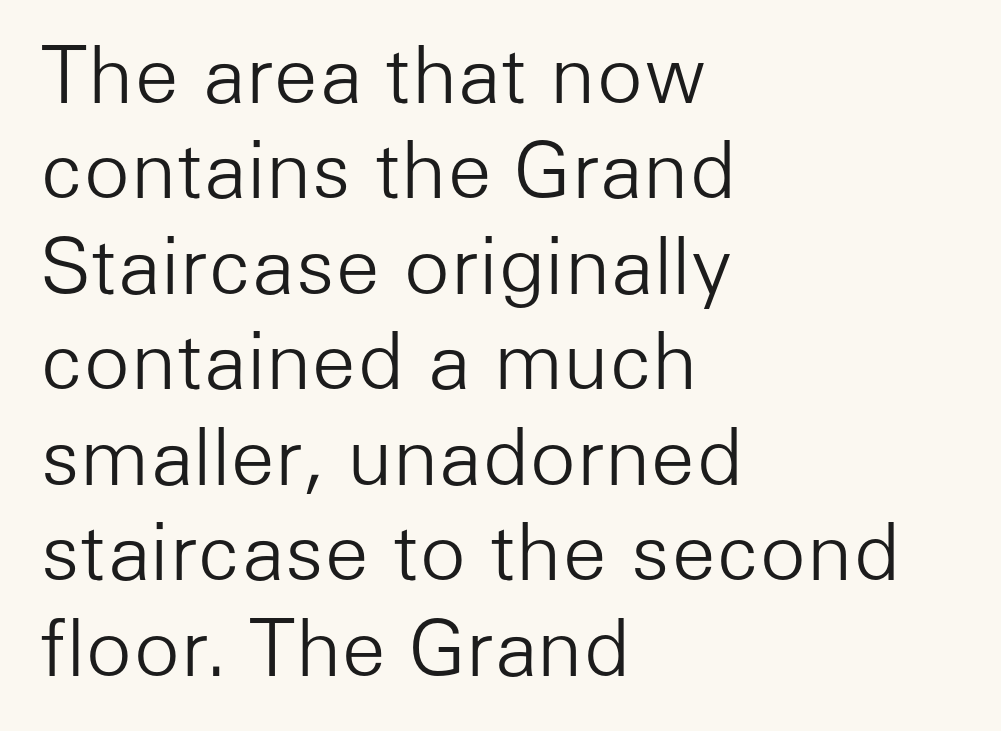
Observe the ordinary spacing: letters are neighbours, not strangers. Typeset ragged right — the left edge is the straight one. You could not count columns in this text — the font is proportionally spaced. Check where the strokes stop: nothing finishes them off — pure sans. Style check: upright.
